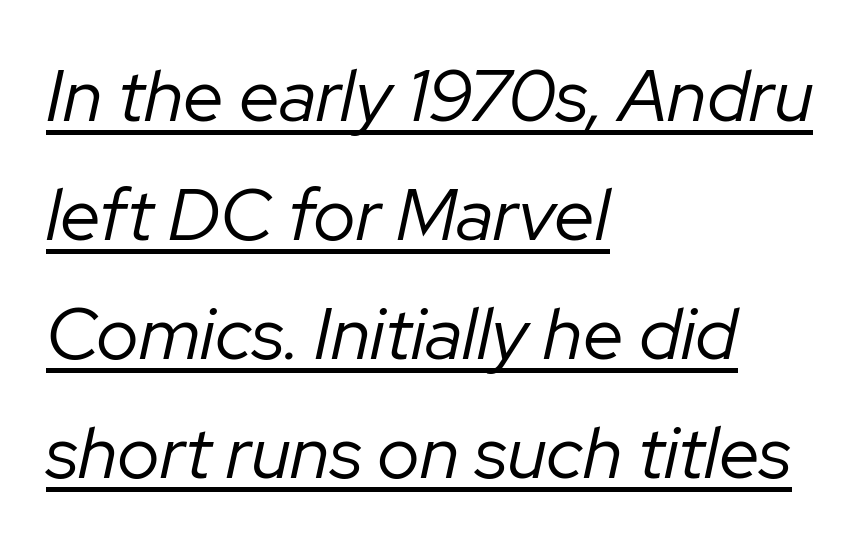
Q: Is the text bold? A: No.
Q: Is the text italic (slanted)? A: Yes, it leans right by about 12 degrees.
Q: Is the text underlined? A: Yes.
Q: How is the paragraph aligned? A: Left-aligned.
Q: Is the spacing between letters normal or unusually wide? A: Normal.
Q: Is the spacing between lines tight, normal or loose? A: Normal.
Q: Width (condensed, normal, or wide)? A: Normal.
Q: Stroke contrast? A: Low.
Q: x-height? A: Medium.
Q: Monospaced? A: No.
